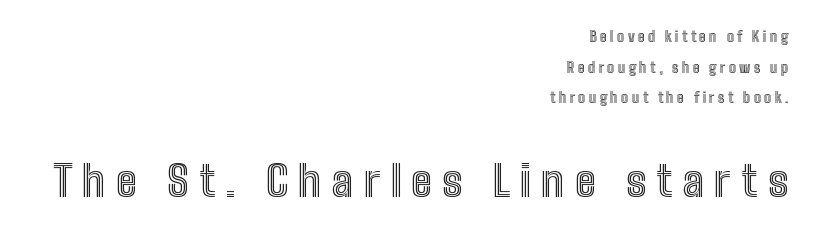
Q: Is the text italic (slanted)? A: No, it is upright.
Q: Is the text underlined? A: No.
Q: How is the paragraph aligned? A: Right-aligned.
Q: Is the spacing between letters normal or unusually wide? A: Unusually wide.
Q: Is the spacing between lines tight, normal or loose? A: Loose.
Q: Which block of text is set in a larger size, the first (top) or the second (bottom)? A: The second (bottom) one.
Q: Width (condensed, normal, or wide)? A: Condensed.
Q: x-height? A: Medium.
Q: Monospaced? A: No.
